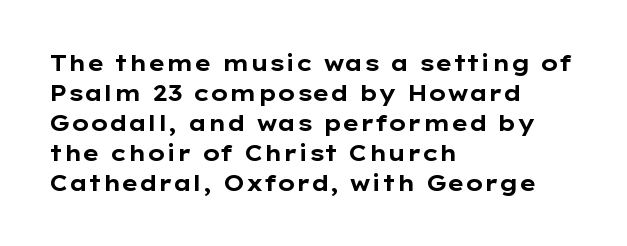
{"italic": "no", "bold": "yes", "underline": "no", "align": "left", "line_spacing": "normal", "line_spacing_ratio": 1.36, "letter_spacing": "normal", "letter_spacing_em": 0.0, "glyph_px": 22}
